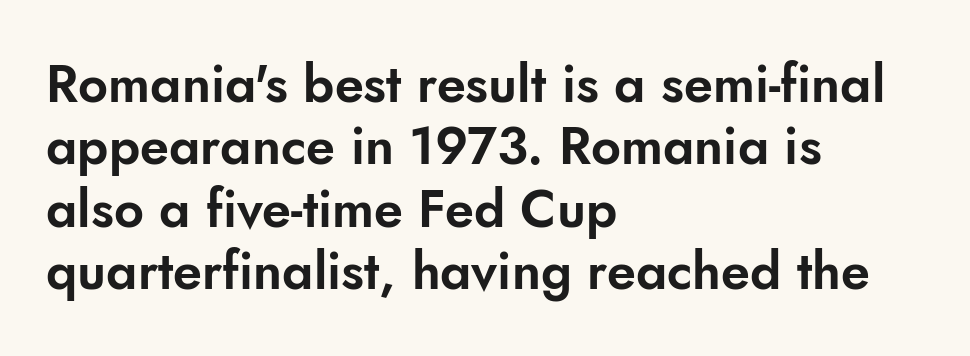
{"serif": "no", "italic": "no", "width": "normal", "stroke_contrast": "low", "x_height": "small", "monospaced": "no", "underline": "no", "align": "left", "line_spacing_ratio": 1.2, "letter_spacing": "normal", "letter_spacing_em": 0.0, "glyph_px": 52}
